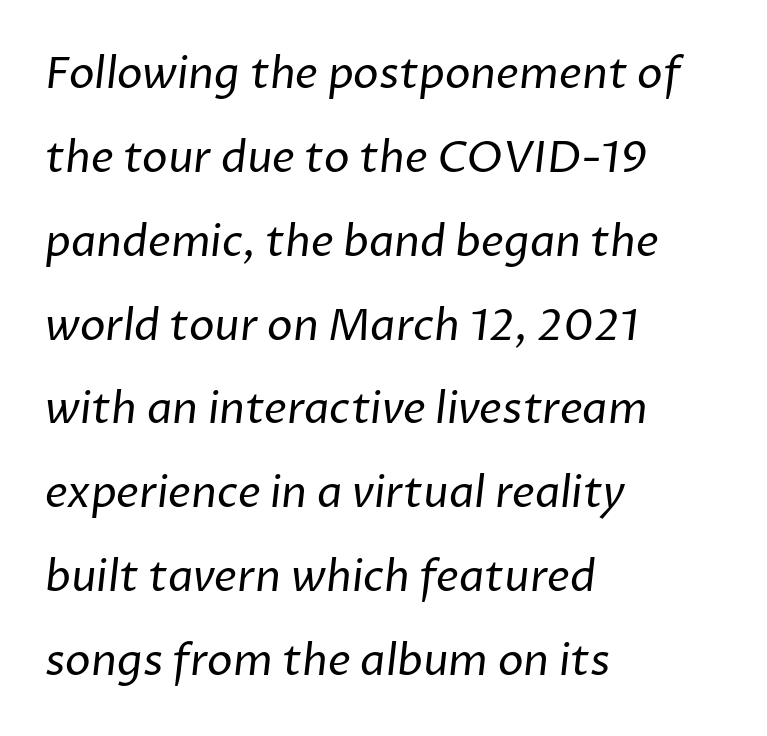
The image shows 43 px regular-weight sans-serif type; set left-aligned, loose line spacing (1.95x), normal letter spacing, not underlined; low stroke contrast and a medium x-height.
